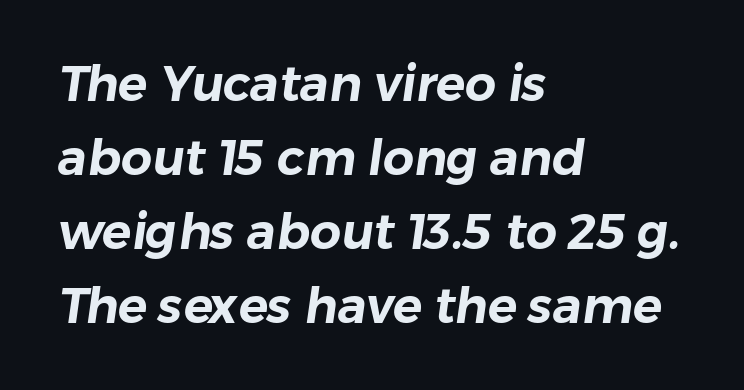
Q: Is the typeface a serif or a sans-serif typeface? A: Sans-serif.
Q: Is the text underlined? A: No.
Q: How is the paragraph aligned? A: Left-aligned.
Q: Is the spacing between letters normal or unusually wide? A: Normal.
Q: Is the spacing between lines tight, normal or loose? A: Normal.
Q: Width (condensed, normal, or wide)? A: Normal.
Q: Stroke contrast? A: Low.
Q: x-height? A: Medium.
Q: Monospaced? A: No.
